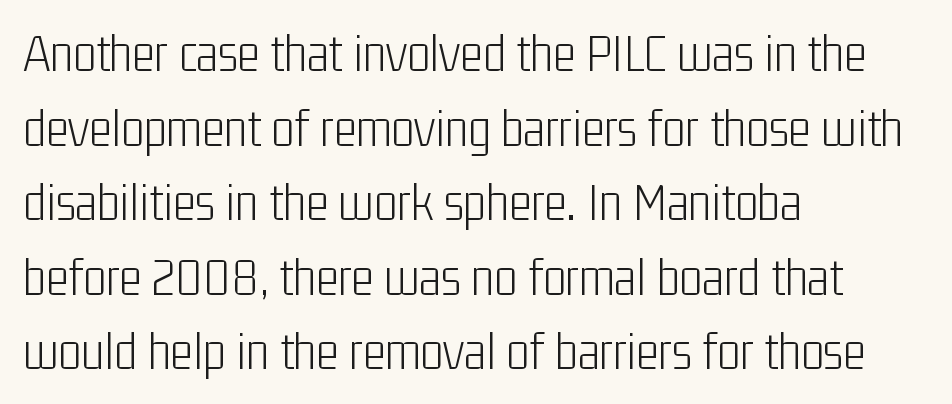
The image shows 54 px light, condensed sans-serif type, upright; set left-aligned, normal line spacing (1.38x), normal letter spacing, not underlined; low stroke contrast and a medium x-height.
